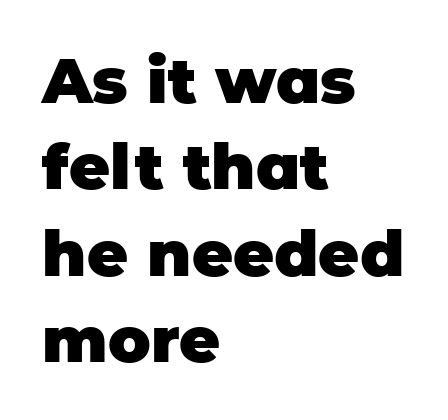
{"serif": "no", "italic": "no", "bold": "yes", "weight": "heavy", "width": "normal", "stroke_contrast": "low", "x_height": "large", "monospaced": "no", "underline": "no", "align": "left", "line_spacing": "normal", "line_spacing_ratio": 1.37, "letter_spacing": "normal", "letter_spacing_em": 0.0, "glyph_px": 63}
